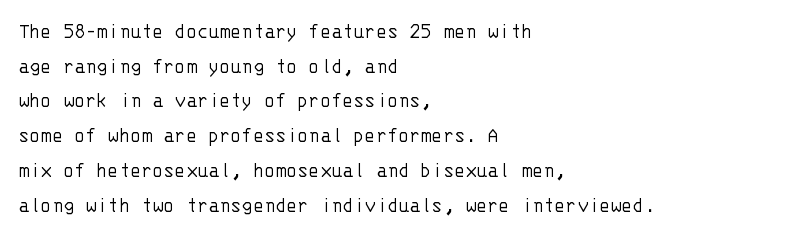
The image shows 23 px text type, upright; set left-aligned, normal line spacing (1.51x), normal letter spacing, not underlined.
